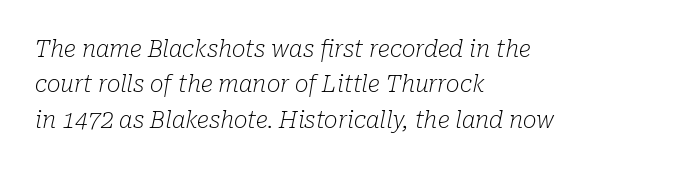
Q: Is the text bold? A: No.
Q: Is the text italic (slanted)? A: Yes, it leans right by about 10 degrees.
Q: Is the text underlined? A: No.
Q: How is the paragraph aligned? A: Left-aligned.
Q: Is the spacing between letters normal or unusually wide? A: Normal.
Q: Is the spacing between lines tight, normal or loose? A: Normal.
